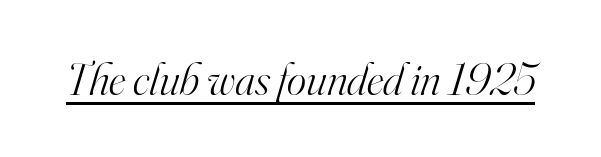
The image shows 46 px light serif type, italic (leaning right); set normal letter spacing, underlined; high stroke contrast and a small x-height.
